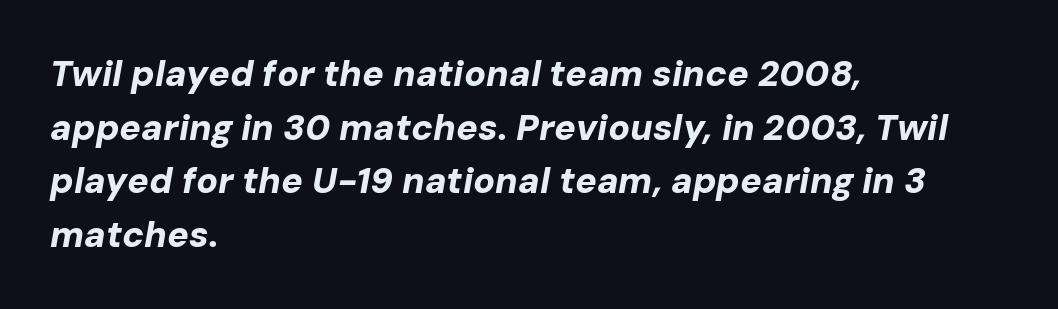
The line texture is even and compact thanks to regular tracking. A clean baseline with only descenders dipping below it. The typography opts for an oblique posture over an upright one. One-word summary of the alignment: left. In terms of weight, the rendering is a true, heavy bold.
